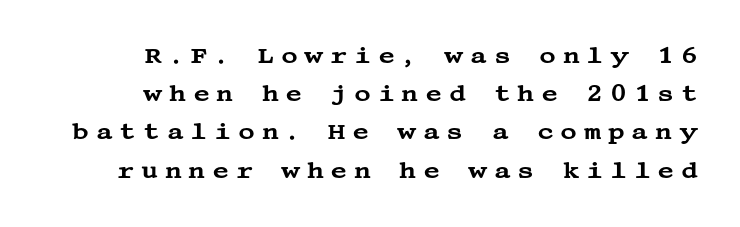
The type is letterspaced generously, with wide tracking. The type sits square on the baseline with zero lean. Horizontally, the lines are justified to the trailing edge only. Words float on clear page, feet unadorned. The space between consecutive lines is moderate.
